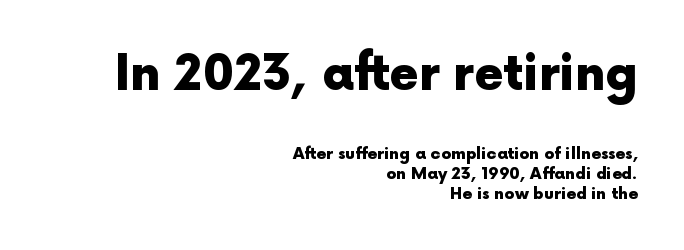
Q: Is the text bold? A: Yes.
Q: Is the text italic (slanted)? A: No, it is upright.
Q: Is the typeface a serif or a sans-serif typeface? A: Sans-serif.
Q: Is the text underlined? A: No.
Q: How is the paragraph aligned? A: Right-aligned.
Q: Is the spacing between letters normal or unusually wide? A: Normal.
Q: Which block of text is set in a larger size, the first (top) or the second (bottom)? A: The first (top) one.
Q: Width (condensed, normal, or wide)? A: Normal.
Q: x-height? A: Medium.
Q: Monospaced? A: No.
